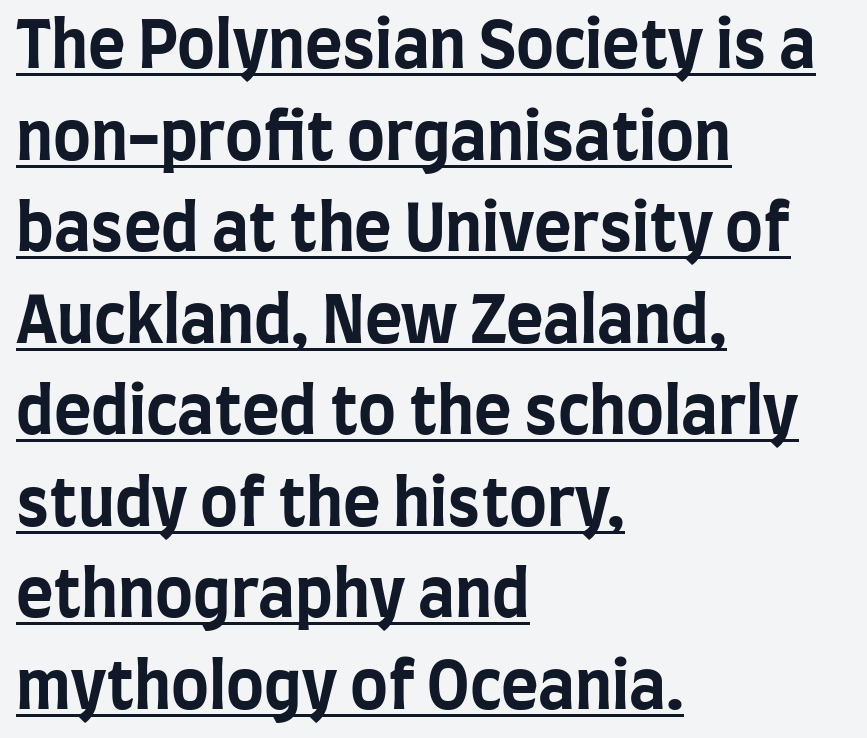
These lines are rendered in a variable-pitch font. Italic? Not at all — the glyphs are vertical. The rendering keeps characters at their native spacing. Serifs: no, the terminals of the letterforms are clean. Emphasis is given by a line drawn under the lettering.
